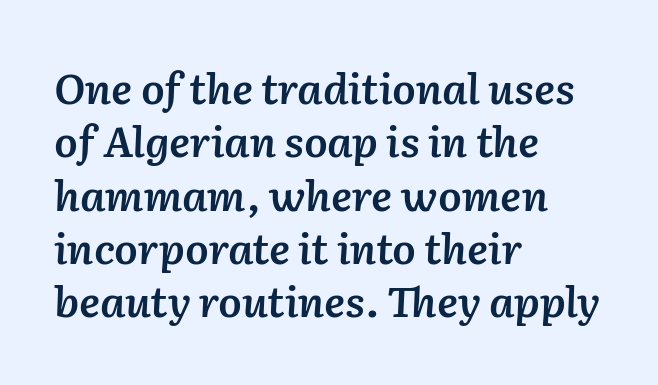
The horizontal fit of the characters is conventional and even. Notice how the stems are inclined rather than vertical — that's the hallmark of italics. A fair bit of extra ink — the face is semibold, not bold. Vertically, the passage feels balanced, rows spaced as you'd expect.
